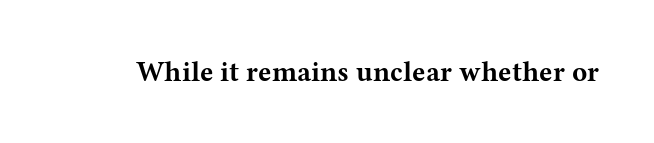
No italicization has been applied; the sample stays upright. Regarding serifs, this sample has them. How are the letters spaced? Ordinarily, with no added tracking. The letters advance in unequal steps, a hallmark of proportional type.
